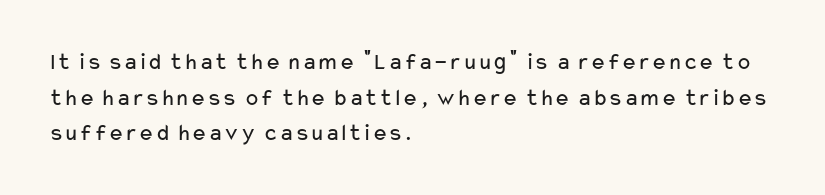
Q: Is the text bold? A: No.
Q: Is the text italic (slanted)? A: No, it is upright.
Q: Is the text underlined? A: No.
Q: How is the paragraph aligned? A: Left-aligned.
Q: Is the spacing between letters normal or unusually wide? A: Normal.
Q: Is the spacing between lines tight, normal or loose? A: Normal.
